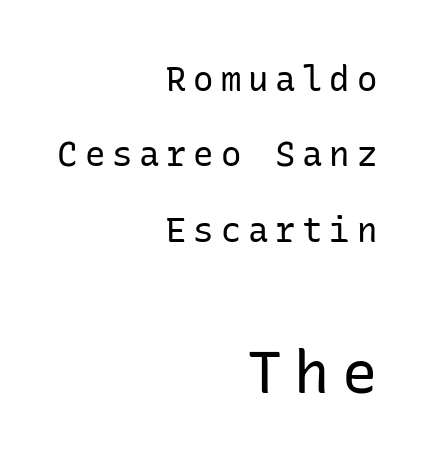
{"serif": "no", "italic": "no", "bold": "no", "weight": "regular", "width": "normal", "stroke_contrast": "low", "x_height": "medium", "underline": "no", "align": "right", "line_spacing": "loose", "line_spacing_ratio": 2.22, "letter_spacing": "wide", "letter_spacing_em": 0.2, "larger_block": "second", "size_ratio": 1.74, "glyph_px": 59}
